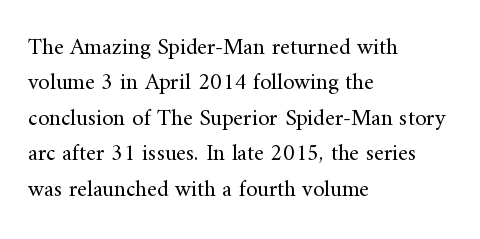
{"italic": "no", "bold": "no", "underline": "no", "align": "left", "line_spacing": "normal", "line_spacing_ratio": 1.54, "letter_spacing": "normal", "letter_spacing_em": 0.0, "glyph_px": 23}
